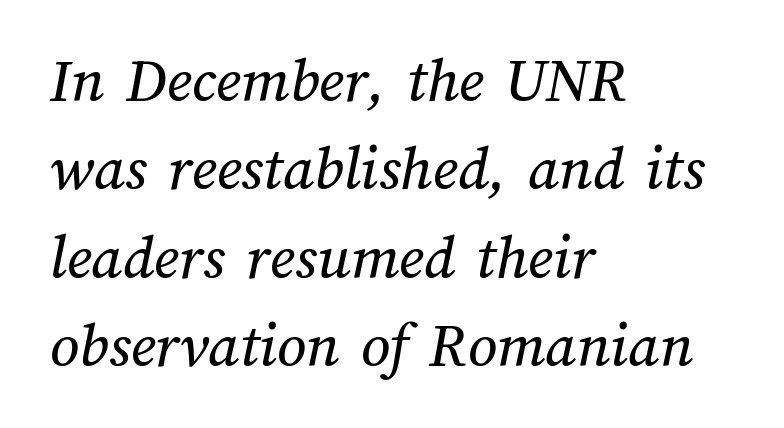
The image shows 64 px text type; set left-aligned, normal line spacing (1.38x), normal letter spacing, not underlined; medium stroke contrast and a medium x-height.
